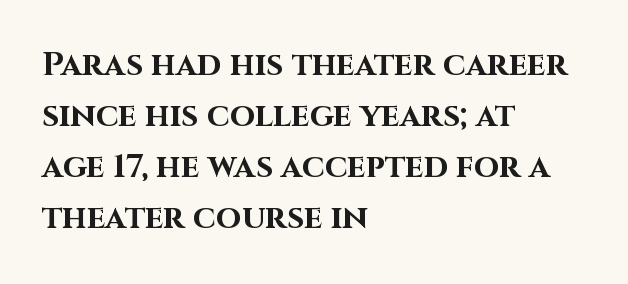
The image shows 33 px bold sans-serif type, upright; set left-aligned, normal line spacing (1.55x), normal letter spacing, not underlined; high stroke contrast and a large x-height.
